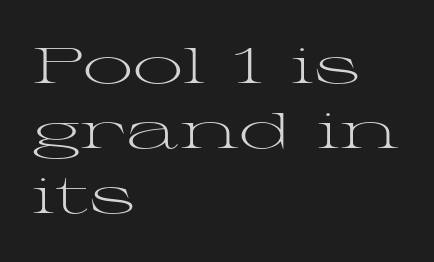
{"serif": "yes", "italic": "no", "bold": "no", "weight": "light", "width": "wide", "stroke_contrast": "medium", "x_height": "medium", "monospaced": "no", "underline": "no", "align": "left", "line_spacing": "normal", "line_spacing_ratio": 1.3, "letter_spacing": "normal", "letter_spacing_em": 0.0, "glyph_px": 50}
